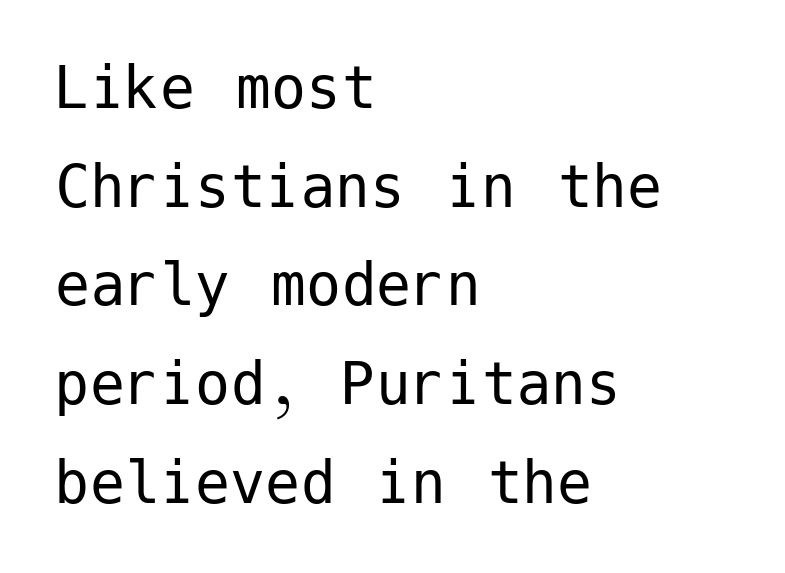
Q: Is the text bold? A: No.
Q: Is the text italic (slanted)? A: No, it is upright.
Q: Is the typeface a serif or a sans-serif typeface? A: Sans-serif.
Q: Is the text underlined? A: No.
Q: How is the paragraph aligned? A: Left-aligned.
Q: Is the spacing between letters normal or unusually wide? A: Normal.
Q: Is the spacing between lines tight, normal or loose? A: Normal.
Q: Width (condensed, normal, or wide)? A: Normal.
Q: Stroke contrast? A: Low.
Q: x-height? A: Medium.
